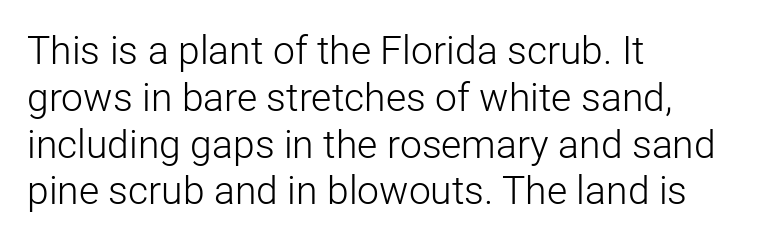
A roman cut, with each character standing at attention. Serif or sans? Sans — the stroke terminals are bare. The weight would be labelled regular, book, light, or lighter still. The baseline area is clear.
